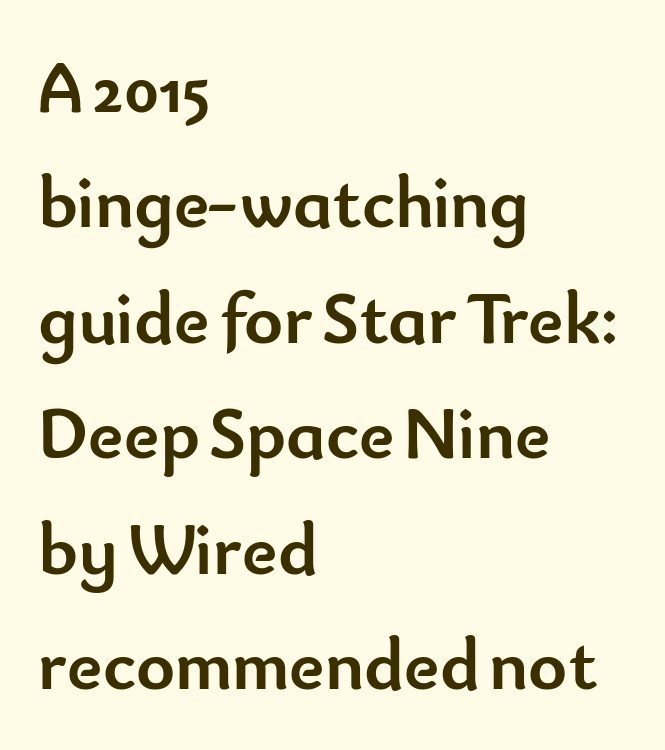
Nothing sits at the stroke ends, so this counts as sans-serif. Check under the words: just untouched page. Looks like regular typesetting: each glyph gets only the width it needs. There is no visible air inserted between adjacent glyphs. The letters are bold, with thick, heavy strokes. Typeset ragged right — the left edge is the straight one.
